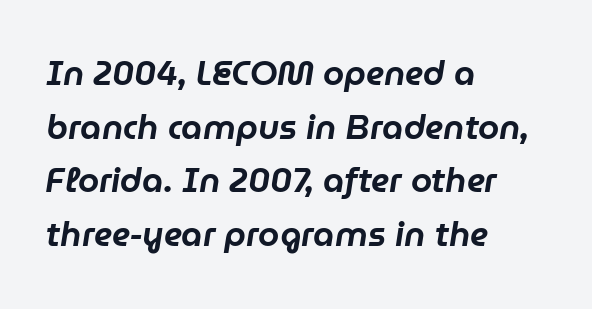
{"italic": "yes", "lean": "right", "slant_degrees": 9, "width": "normal", "stroke_contrast": "low", "x_height": "medium", "monospaced": "no", "underline": "no", "align": "left", "line_spacing": "normal", "line_spacing_ratio": 1.58, "letter_spacing": "normal", "letter_spacing_em": 0.0, "glyph_px": 34}
